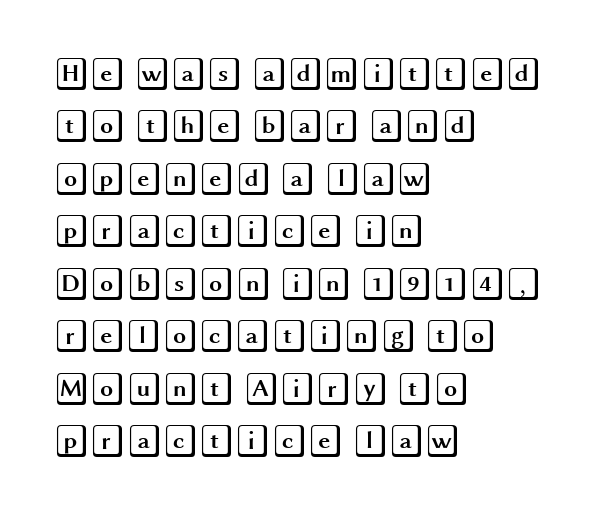
{"italic": "no", "width": "wide", "x_height": "large", "underline": "no", "align": "left", "line_spacing": "normal", "line_spacing_ratio": 1.59, "letter_spacing": "normal", "letter_spacing_em": 0.0, "glyph_px": 33}
